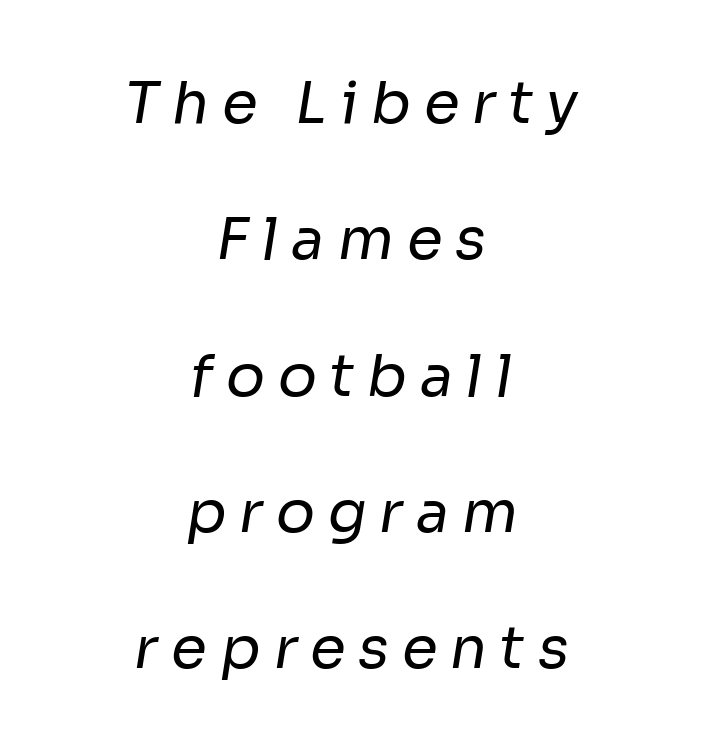
The image shows 58 px regular-weight sans-serif type; set centered, loose line spacing (2.35x), unusually wide letter spacing (+0.22 em), not underlined; low stroke contrast and a medium x-height.
